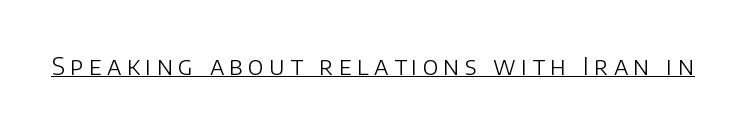
The font is comparable to plain body text, perhaps lighter. This is the regular roman posture of the typeface. The typesetter has applied underlining to the passage shown. Tracking value appears strongly positive — letters spread wide.
